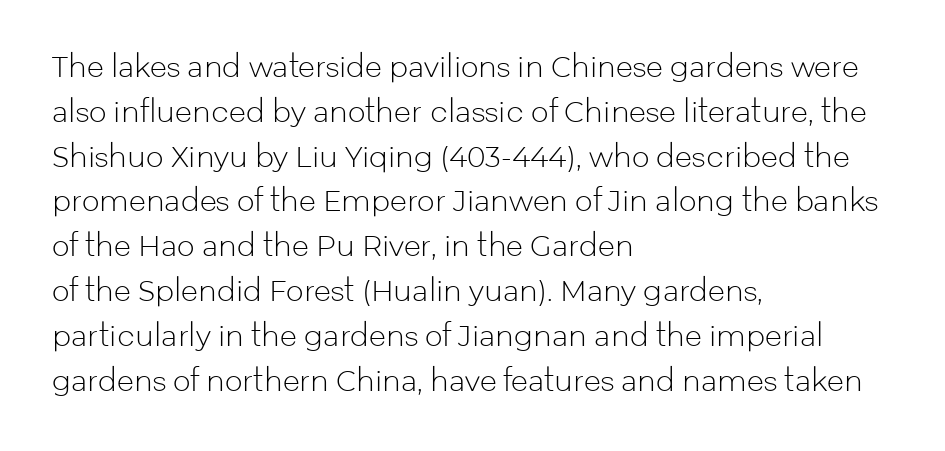
The image shows 28 px light sans-serif type, upright; set left-aligned, normal line spacing (1.6x), normal letter spacing, not underlined; low stroke contrast and a medium x-height.
